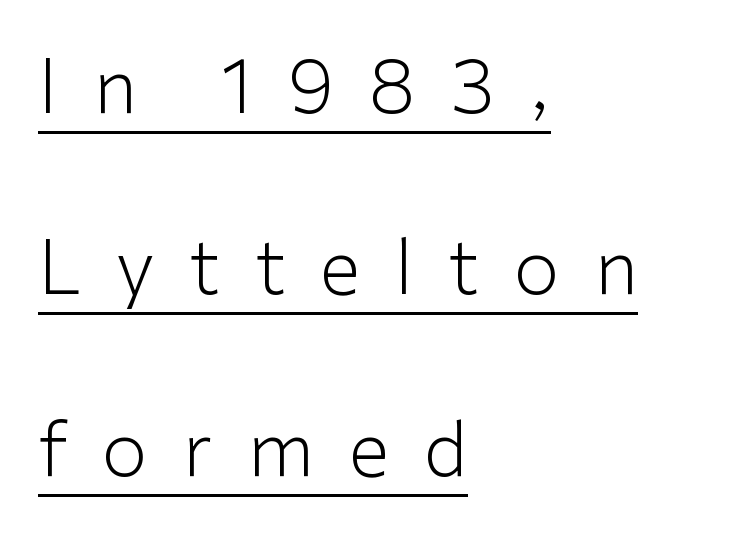
Is this a heavy cut? Hardly; it is regular or lighter. To sum up the face: it is a sans, with no serifs. In terms of leading, this rendering errs on the spacious side. Here the designer chose a conventional face with non-uniform glyph widths.
